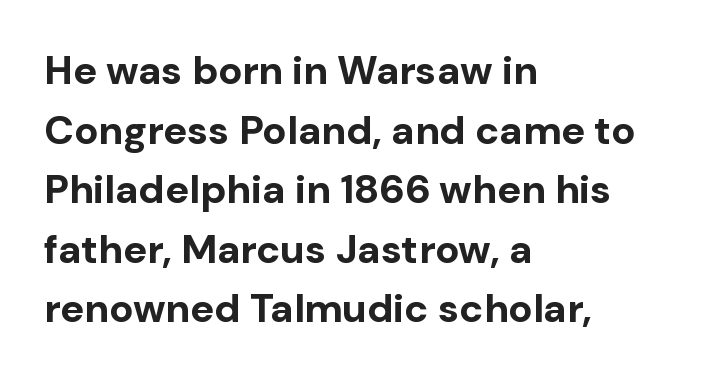
This sample uses a sans-serif face. Proportional: the letters do not fall into vertical columns. How would I describe the line gaps? Plain and ordinary. Rendered with straight, roman letterforms. Casual observation: everything's shoved over to the left.
